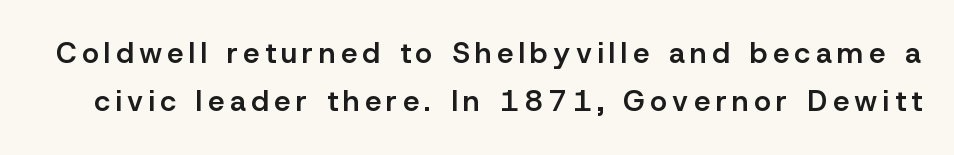
Q: Is the text bold? A: Semi-bold.
Q: Is the text italic (slanted)? A: No, it is upright.
Q: Is the typeface a serif or a sans-serif typeface? A: Sans-serif.
Q: Is the text underlined? A: No.
Q: Is the spacing between lines tight, normal or loose? A: Normal.
Q: Width (condensed, normal, or wide)? A: Normal.
Q: Stroke contrast? A: Low.
Q: x-height? A: Medium.
Q: Monospaced? A: No.
